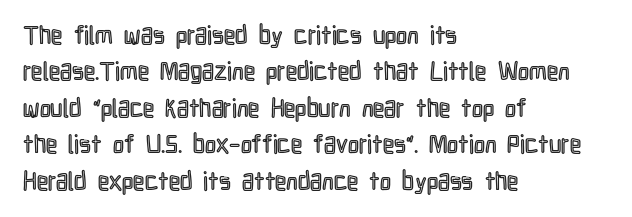
Plain, unruled lines of type. The type is set solid horizontally, with unmodified tracking. Tall strokes in this sample are plumb rather than angled. Regarding leading, the lines here are spaced in the standard way.
